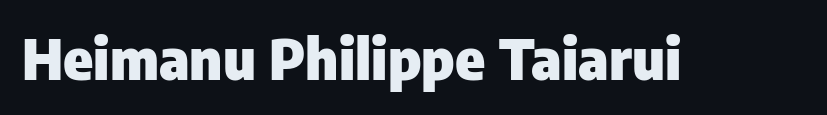
Q: Is the text bold? A: Yes.
Q: Is the text italic (slanted)? A: No, it is upright.
Q: Is the typeface a serif or a sans-serif typeface? A: Sans-serif.
Q: Is the text underlined? A: No.
Q: Is the spacing between letters normal or unusually wide? A: Normal.
Q: Width (condensed, normal, or wide)? A: Normal.
Q: Stroke contrast? A: Low.
Q: x-height? A: Medium.
Q: Monospaced? A: No.
